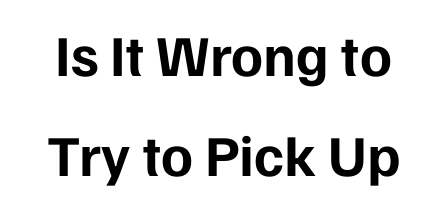
The image shows 58 px bold sans-serif type, upright; set line spacing 1.73x, normal letter spacing, not underlined; low stroke contrast and a medium x-height.
